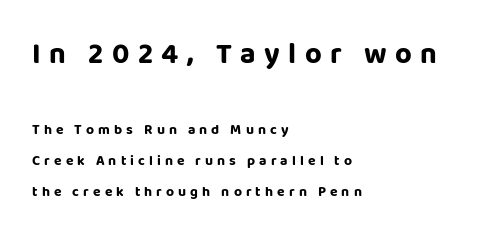
Q: Is the text bold? A: Yes.
Q: Is the text italic (slanted)? A: No, it is upright.
Q: Is the typeface a serif or a sans-serif typeface? A: Sans-serif.
Q: Is the text underlined? A: No.
Q: How is the paragraph aligned? A: Left-aligned.
Q: Is the spacing between letters normal or unusually wide? A: Unusually wide.
Q: Is the spacing between lines tight, normal or loose? A: Loose.
Q: Which block of text is set in a larger size, the first (top) or the second (bottom)? A: The first (top) one.
Q: Width (condensed, normal, or wide)? A: Normal.
Q: Stroke contrast? A: Low.
Q: x-height? A: Large.
Q: Monospaced? A: No.
